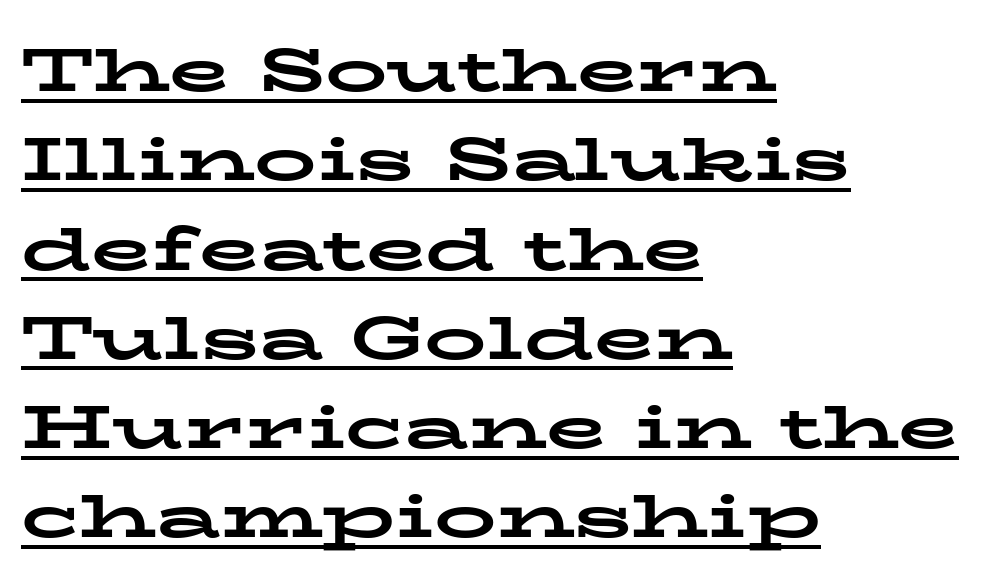
Line beginnings align vertically; line endings do not. Quick note: underline on. The specimen reads as upright at a glance. Font category for this specimen: serif.
